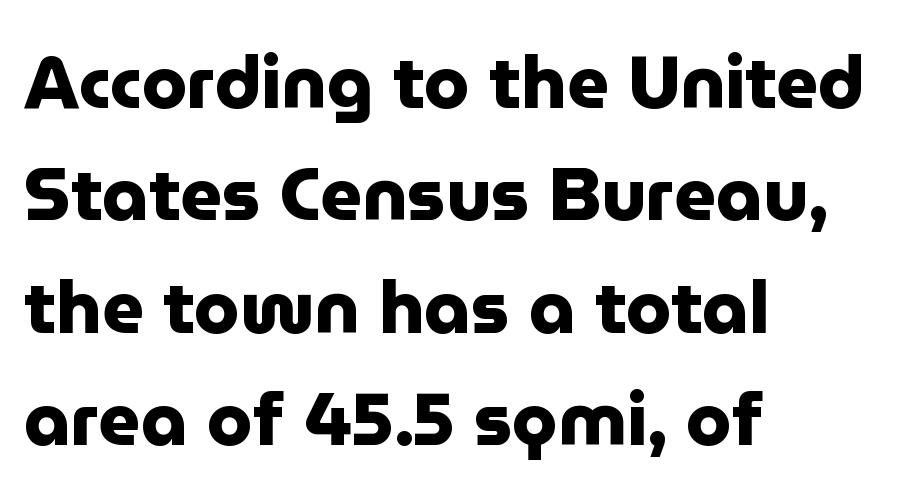
The image shows 73 px heavy sans-serif type, upright; set left-aligned, normal line spacing (1.54x), normal letter spacing, not underlined; low stroke contrast and a medium x-height.
